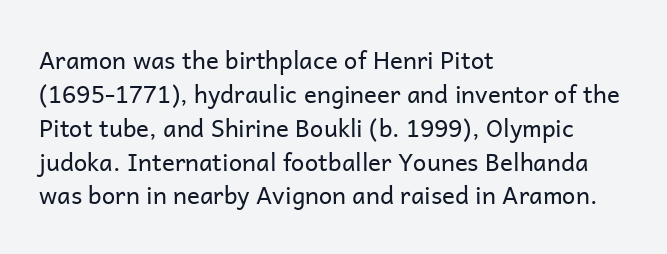
Decoration check: the copy has no underline. Teacher's note: observe the even left margin — that is flush-left alignment. Interline gaps are of average width in this sample. No chunkiness to these letters — they're not bold. These lines were composed using upright roman letters.
